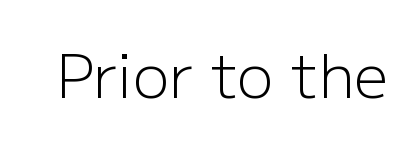
{"serif": "no", "italic": "no", "bold": "no", "weight": "light", "width": "normal", "stroke_contrast": "low", "x_height": "medium", "monospaced": "no", "underline": "no", "letter_spacing": "normal", "letter_spacing_em": 0.0, "glyph_px": 60}
